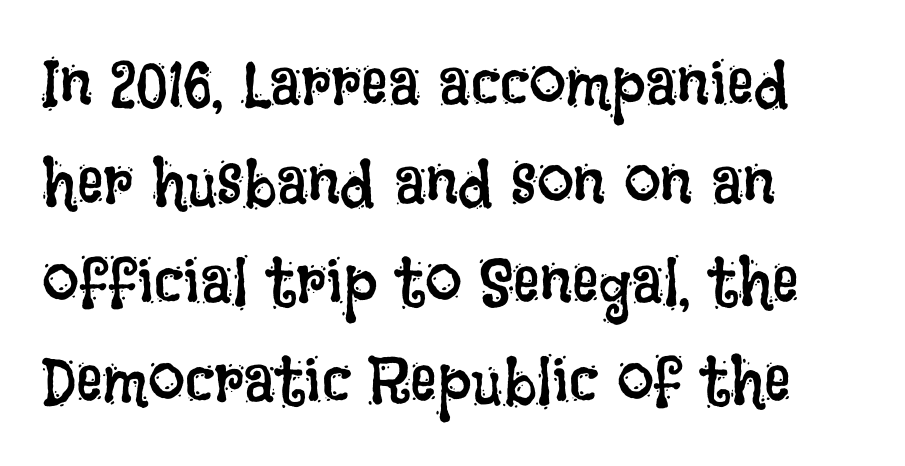
Q: Is the text bold? A: No.
Q: Is the text italic (slanted)? A: No, it is upright.
Q: Is the text underlined? A: No.
Q: How is the paragraph aligned? A: Left-aligned.
Q: Is the spacing between letters normal or unusually wide? A: Normal.
Q: Is the spacing between lines tight, normal or loose? A: Normal.
Q: Width (condensed, normal, or wide)? A: Condensed.
Q: Stroke contrast? A: Low.
Q: x-height? A: Large.
Q: Monospaced? A: No.
